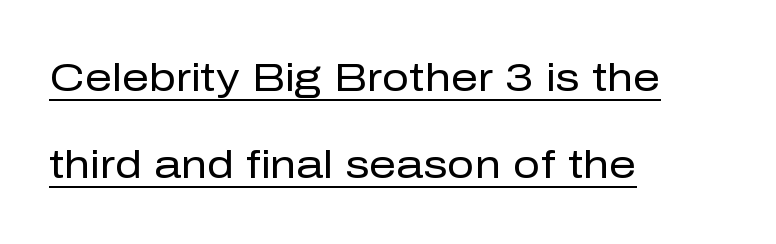
Q: Is the text bold? A: No.
Q: Is the text italic (slanted)? A: No, it is upright.
Q: Is the typeface a serif or a sans-serif typeface? A: Sans-serif.
Q: Is the text underlined? A: Yes.
Q: How is the paragraph aligned? A: Left-aligned.
Q: Is the spacing between letters normal or unusually wide? A: Normal.
Q: Is the spacing between lines tight, normal or loose? A: Loose.
Q: Width (condensed, normal, or wide)? A: Normal.
Q: Stroke contrast? A: Low.
Q: x-height? A: Medium.
Q: Monospaced? A: No.
